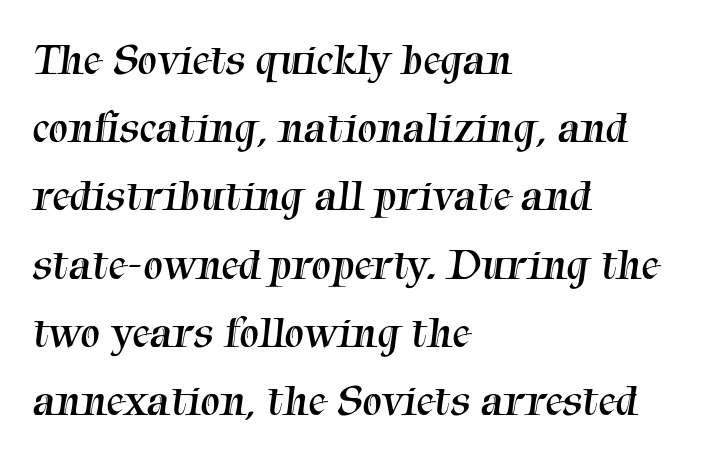
Bare-footed words on every line. A typesetter would call this proportional, since set widths differ per character. Does the leading feel generous? No, just average. The tracking reads as untouched default to a designer's eye. The letters look calm and open, with moderate or lighter stems.
